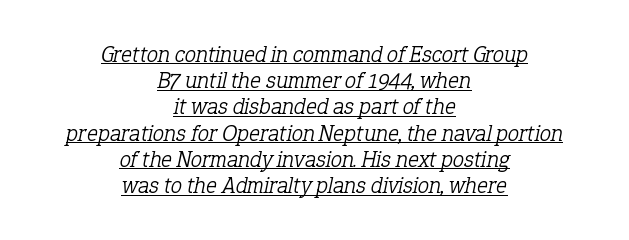
Q: Is the text bold? A: No.
Q: Is the text italic (slanted)? A: Yes, it leans right by about 12 degrees.
Q: Is the text underlined? A: Yes.
Q: How is the paragraph aligned? A: Centered.
Q: Is the spacing between letters normal or unusually wide? A: Normal.
Q: Is the spacing between lines tight, normal or loose? A: Tight.
